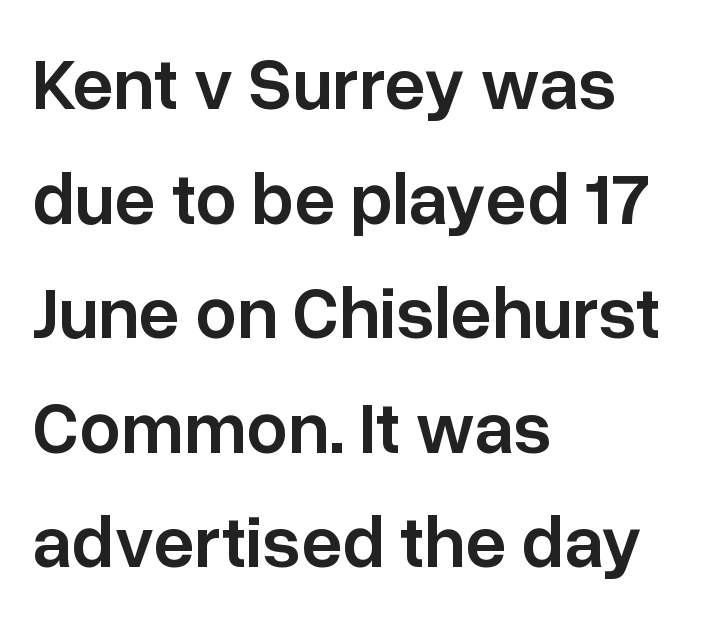
Q: Is the text bold? A: Semi-bold.
Q: Is the text italic (slanted)? A: No, it is upright.
Q: Is the typeface a serif or a sans-serif typeface? A: Sans-serif.
Q: Is the text underlined? A: No.
Q: How is the paragraph aligned? A: Left-aligned.
Q: Is the spacing between letters normal or unusually wide? A: Normal.
Q: Is the spacing between lines tight, normal or loose? A: Normal.
Q: Width (condensed, normal, or wide)? A: Normal.
Q: Stroke contrast? A: Low.
Q: x-height? A: Medium.
Q: Monospaced? A: No.
